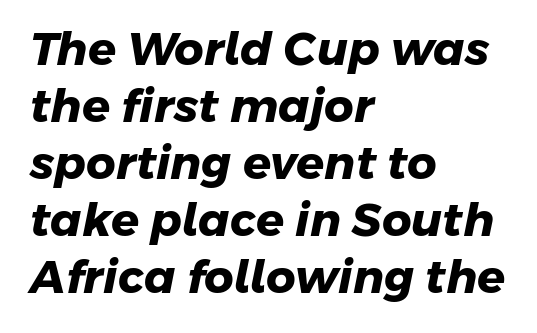
Q: Is the text bold? A: Yes.
Q: Is the typeface a serif or a sans-serif typeface? A: Sans-serif.
Q: Is the text underlined? A: No.
Q: How is the paragraph aligned? A: Left-aligned.
Q: Is the spacing between letters normal or unusually wide? A: Normal.
Q: Width (condensed, normal, or wide)? A: Normal.
Q: Stroke contrast? A: Low.
Q: x-height? A: Medium.
Q: Monospaced? A: No.
